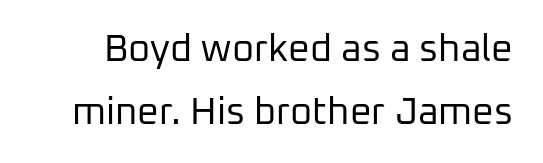
The image shows 38 px regular-weight sans-serif type, upright; set normal line spacing (1.66x), normal letter spacing, not underlined; low stroke contrast and a medium x-height.
